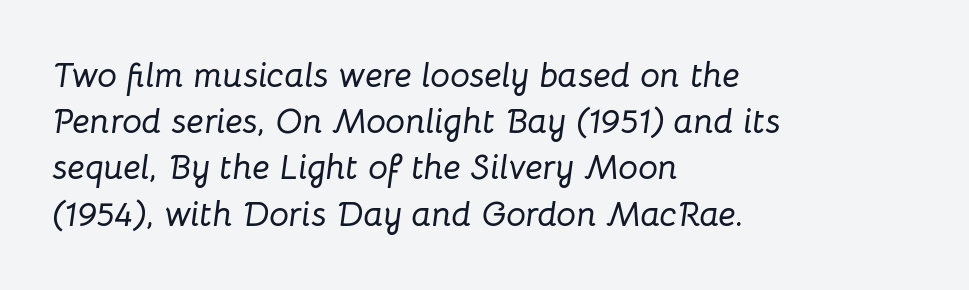
The image shows 35 px text type, italic (leaning right); set left-aligned, normal line spacing (1.32x), normal letter spacing, not underlined; low stroke contrast and a medium x-height.
